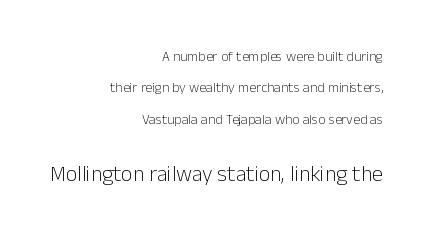
The image shows 22 px text type, upright; set right-aligned, loose line spacing (2.24x), normal letter spacing, not underlined; the second (bottom) block is 1.57x larger.
